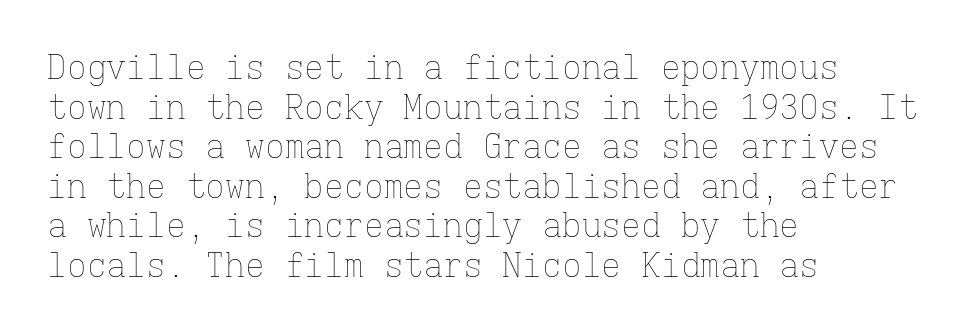
Q: Is the text bold? A: No.
Q: Is the text italic (slanted)? A: No, it is upright.
Q: Is the text underlined? A: No.
Q: How is the paragraph aligned? A: Left-aligned.
Q: Is the spacing between letters normal or unusually wide? A: Normal.
Q: Width (condensed, normal, or wide)? A: Normal.
Q: Stroke contrast? A: Low.
Q: x-height? A: Medium.
Q: Monospaced? A: Yes.
